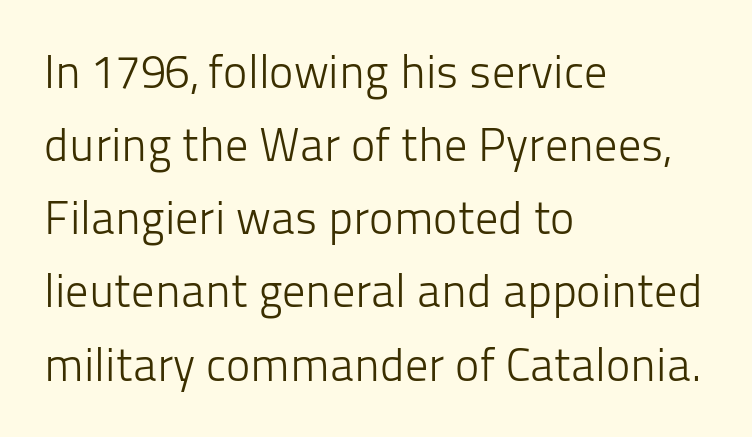
The image shows 46 px light sans-serif type, upright; set left-aligned, normal line spacing (1.59x), normal letter spacing, not underlined; low stroke contrast and a medium x-height.
